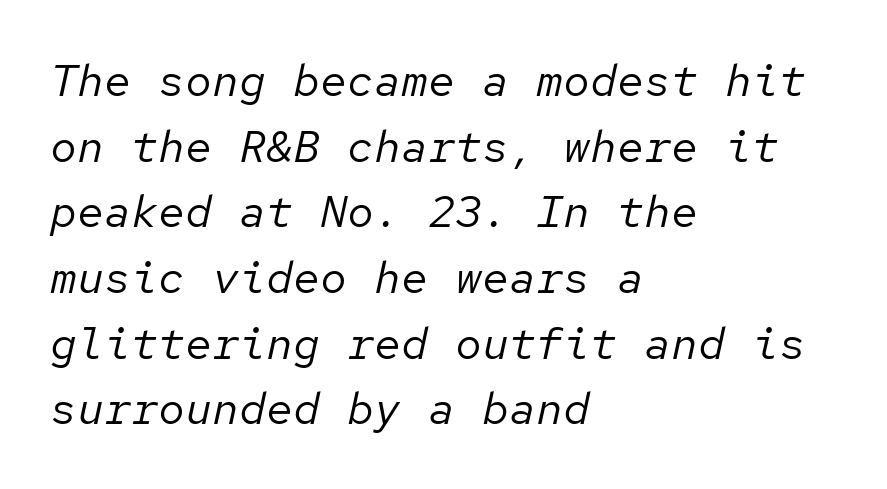
Q: Is the text bold? A: No.
Q: Is the text italic (slanted)? A: Yes, it leans right by about 12 degrees.
Q: Is the text underlined? A: No.
Q: How is the paragraph aligned? A: Left-aligned.
Q: Is the spacing between letters normal or unusually wide? A: Normal.
Q: Is the spacing between lines tight, normal or loose? A: Normal.
Q: Width (condensed, normal, or wide)? A: Normal.
Q: Stroke contrast? A: Low.
Q: x-height? A: Medium.
Q: Monospaced? A: Yes.
